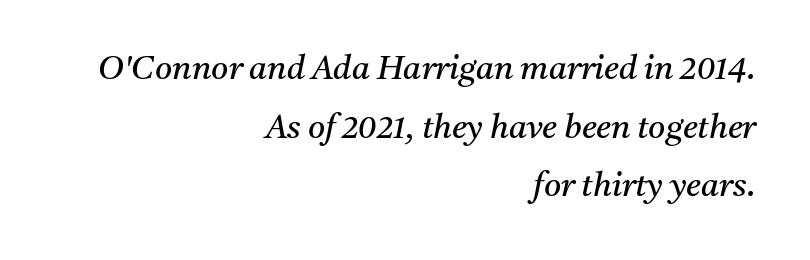
The face used here is proportionally spaced, like ordinary book or web type. A clean baseline with only descenders dipping below it. These lines keep a tight, regular rhythm from letter to letter. Look at the bottom of the vertical strokes: they flare into serifs here.
